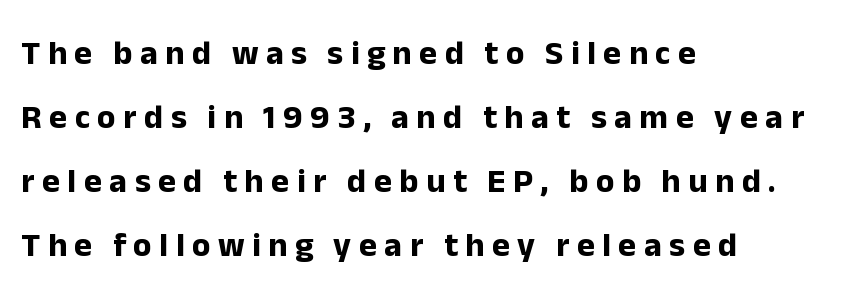
Q: Is the text bold? A: Yes.
Q: Is the text italic (slanted)? A: No, it is upright.
Q: Is the typeface a serif or a sans-serif typeface? A: Sans-serif.
Q: Is the text underlined? A: No.
Q: How is the paragraph aligned? A: Left-aligned.
Q: Is the spacing between letters normal or unusually wide? A: Unusually wide.
Q: Width (condensed, normal, or wide)? A: Normal.
Q: Stroke contrast? A: Low.
Q: x-height? A: Medium.
Q: Monospaced? A: No.
